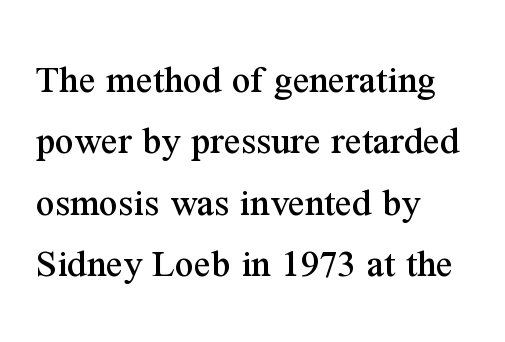
{"serif": "yes", "italic": "no", "width": "normal", "stroke_contrast": "medium", "x_height": "medium", "monospaced": "no", "underline": "no", "align": "left", "line_spacing": "normal", "line_spacing_ratio": 1.5, "letter_spacing": "normal", "letter_spacing_em": 0.0, "glyph_px": 41}
